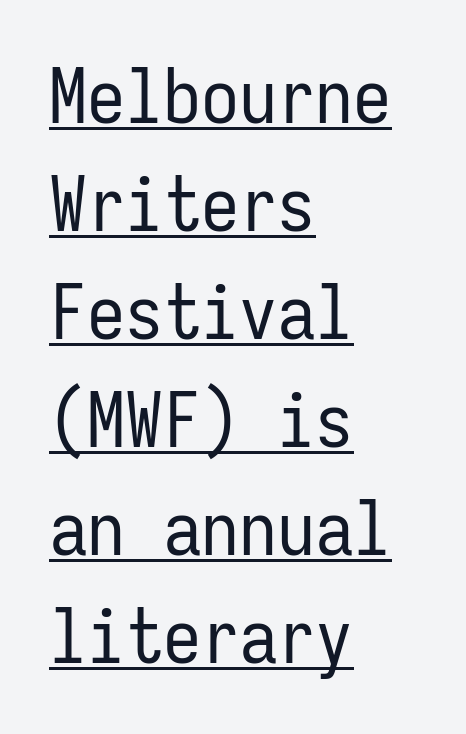
{"serif": "no", "italic": "no", "bold": "no", "weight": "regular", "width": "condensed", "stroke_contrast": "low", "x_height": "medium", "monospaced": "yes", "underline": "yes", "align": "left", "line_spacing": "normal", "line_spacing_ratio": 1.42, "letter_spacing": "normal", "letter_spacing_em": 0.0, "glyph_px": 76}
